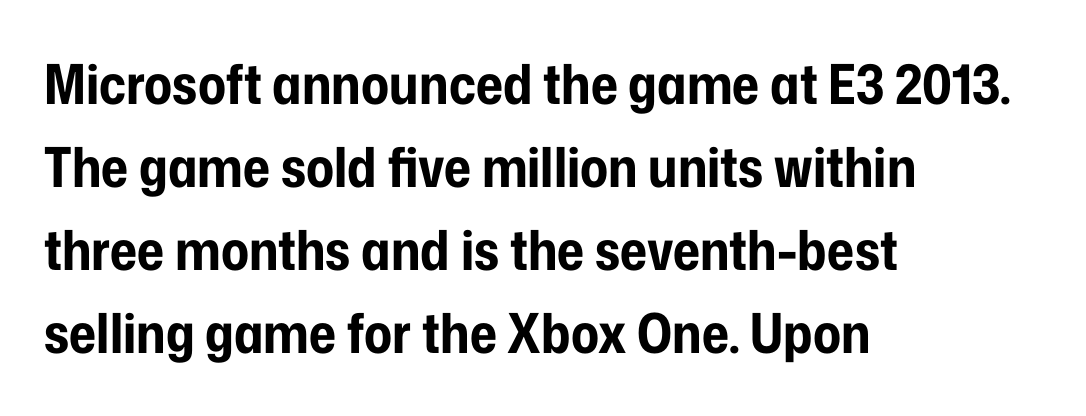
The rendering anchors every line to the left-hand side. Each new line begins a customary step beneath the previous one. Decoration check: the copy has no underline. Weight check: bold — yes, fully.
